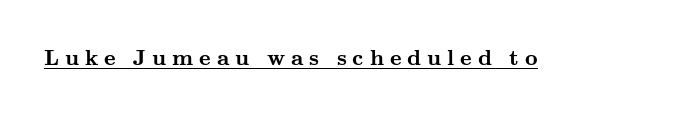
{"italic": "no", "bold": "yes", "underline": "yes", "letter_spacing": "wide", "letter_spacing_em": 0.27, "glyph_px": 22}
